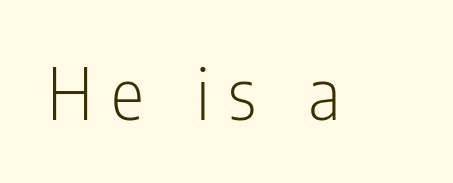
Q: Is the text bold? A: No.
Q: Is the text italic (slanted)? A: No, it is upright.
Q: Is the typeface a serif or a sans-serif typeface? A: Sans-serif.
Q: Is the text underlined? A: No.
Q: Is the spacing between letters normal or unusually wide? A: Unusually wide.
Q: Width (condensed, normal, or wide)? A: Condensed.
Q: Stroke contrast? A: Low.
Q: x-height? A: Medium.
Q: Monospaced? A: No.
